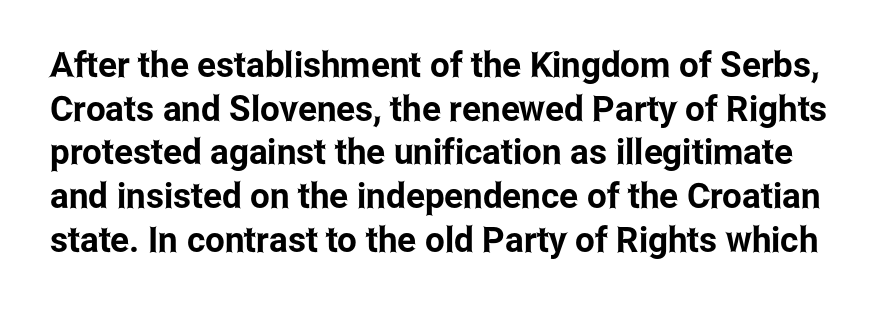
{"serif": "no", "italic": "no", "width": "condensed", "stroke_contrast": "low", "x_height": "medium", "monospaced": "no", "underline": "no", "line_spacing": "normal", "line_spacing_ratio": 1.25, "letter_spacing": "normal", "letter_spacing_em": 0.0, "glyph_px": 35}
